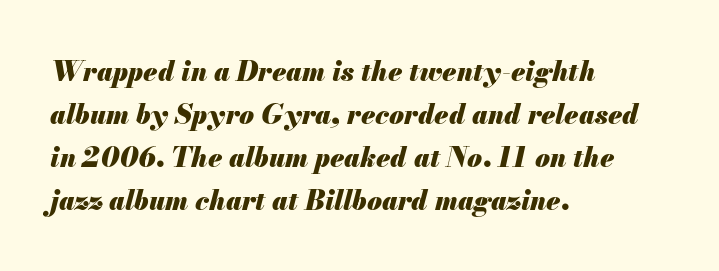
Q: Is the text bold? A: Yes.
Q: Is the text italic (slanted)? A: Yes, it leans right by about 13 degrees.
Q: Is the text underlined? A: No.
Q: How is the paragraph aligned? A: Left-aligned.
Q: Is the spacing between letters normal or unusually wide? A: Normal.
Q: Is the spacing between lines tight, normal or loose? A: Normal.
